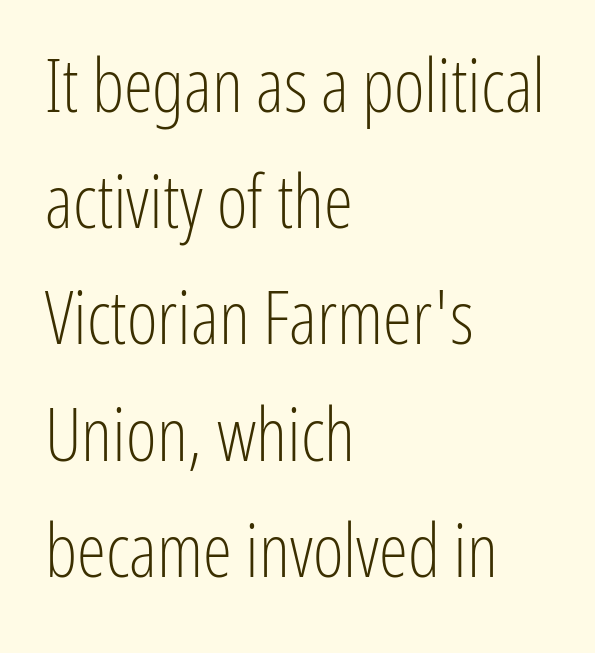
The image shows 74 px light, condensed sans-serif type, upright; set left-aligned, normal line spacing (1.57x), normal letter spacing, not underlined; low stroke contrast and a medium x-height.
